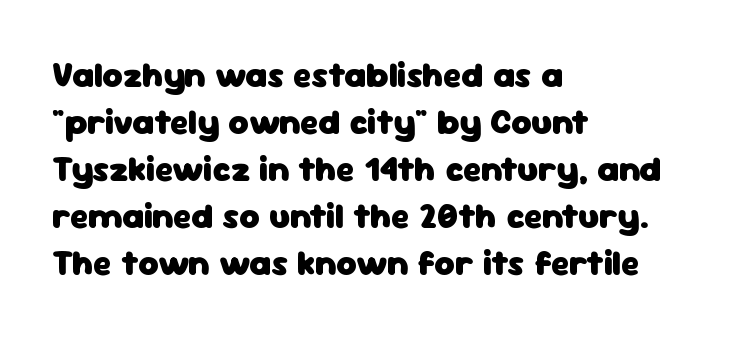
The specimen reads as upright at a glance. Each new line begins a customary step beneath the previous one. This sample has the flowing, uneven cadence of proportional lettering. Typeset ragged right — the left edge is the straight one.
